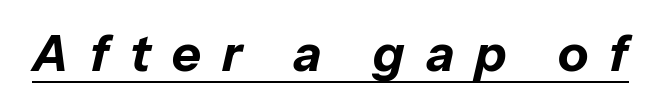
{"italic": "yes", "lean": "right", "slant_degrees": 13, "bold": "yes", "weight": "bold", "width": "normal", "stroke_contrast": "low", "x_height": "medium", "monospaced": "no", "underline": "yes", "letter_spacing": "wide", "letter_spacing_em": 0.42, "glyph_px": 50}
